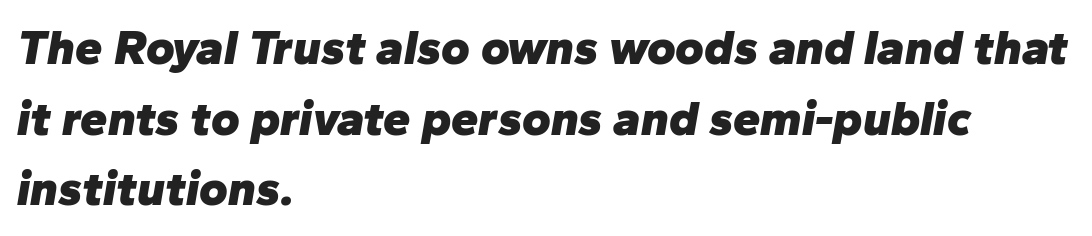
{"italic": "yes", "lean": "right", "slant_degrees": 10, "bold": "yes", "weight": "heavy", "width": "normal", "stroke_contrast": "low", "x_height": "medium", "monospaced": "no", "underline": "no", "align": "left", "line_spacing": "normal", "line_spacing_ratio": 1.44, "letter_spacing": "normal", "letter_spacing_em": 0.0, "glyph_px": 49}
